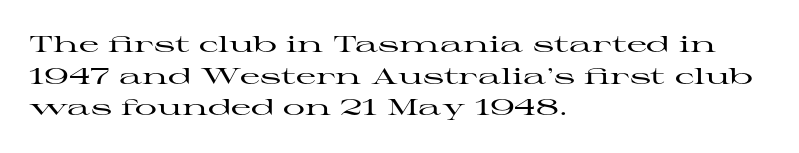
Q: Is the text italic (slanted)? A: No, it is upright.
Q: Is the text underlined? A: No.
Q: How is the paragraph aligned? A: Left-aligned.
Q: Is the spacing between letters normal or unusually wide? A: Normal.
Q: Is the spacing between lines tight, normal or loose? A: Normal.
